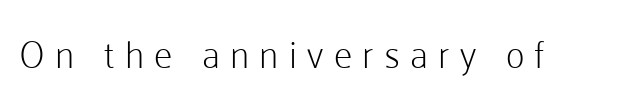
The image shows 37 px light sans-serif type, upright; set unusually wide letter spacing (+0.28 em), not underlined; low stroke contrast and a medium x-height.
